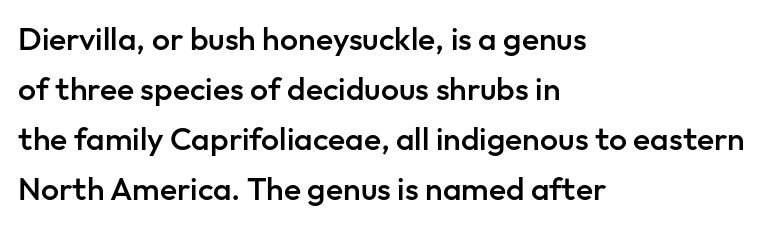
Quick note: underline off. Between one letter and the next there's only the usual sliver of space. Which margin do the lines hug? The left one — the right edge is uneven. These lines sit exactly where default settings would place them. Is this a fixed-width face? No — the glyphs have proportional, varying widths. Does the weight exceed regular? Yes, but only to semibold.
